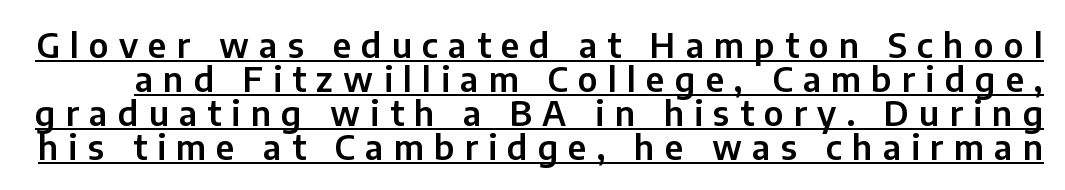
Typographically, this falls in the sans-serif category. These lines are rendered in a variable-pitch font. What decoration does the sample have? An underline. Unlike italic type, these characters show no tilt at all. The rendering uses a small line-height, squeezing the rows. The tracking reads as deliberately expanded to a designer's eye.
